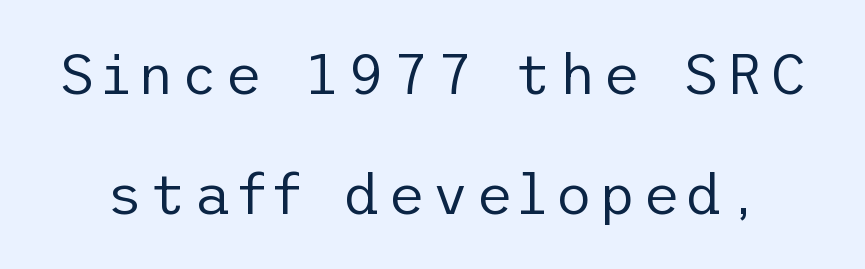
The image shows 57 px regular-weight sans-serif type, upright; set loose line spacing (2.11x), not underlined; low stroke contrast and a medium x-height.
